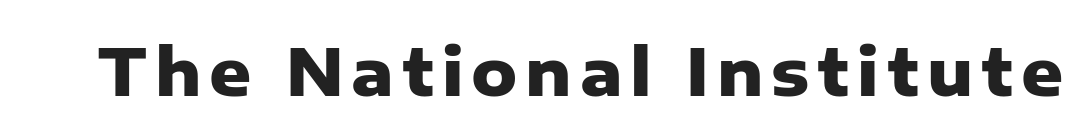
Is this a sans? Yes — the strokes have no serifs. Rendered with straight, roman letterforms. These lines are rendered in a variable-pitch font. The foot of each line stays bare and open. Students, this is bold: see how much ink each stroke carries.
